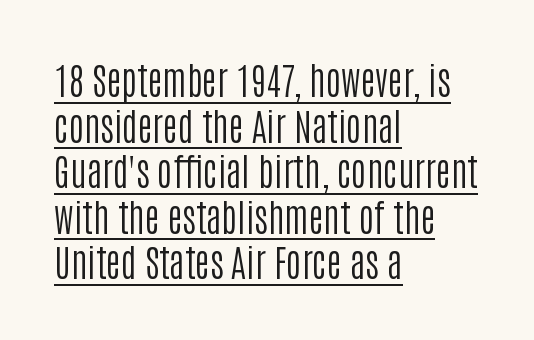
Q: Is the text bold? A: No.
Q: Is the text italic (slanted)? A: No, it is upright.
Q: Is the typeface a serif or a sans-serif typeface? A: Sans-serif.
Q: Is the text underlined? A: Yes.
Q: How is the paragraph aligned? A: Left-aligned.
Q: Is the spacing between letters normal or unusually wide? A: Normal.
Q: Width (condensed, normal, or wide)? A: Condensed.
Q: Stroke contrast? A: Low.
Q: x-height? A: Large.
Q: Monospaced? A: No.
